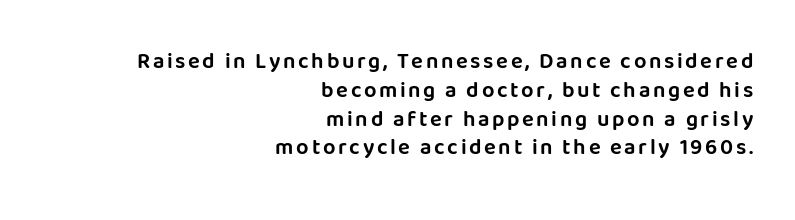
The image shows 22 px text type, upright; set right-aligned, normal line spacing (1.31x), not underlined.
